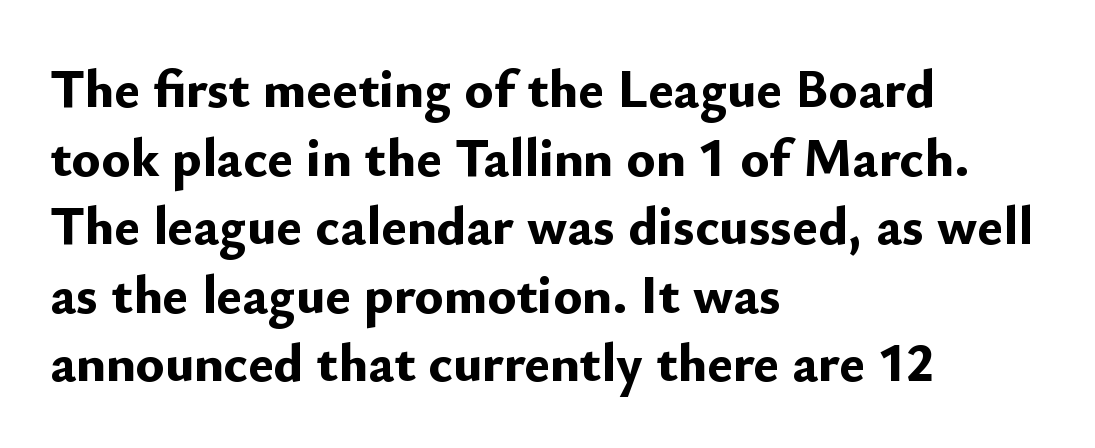
The image shows 54 px bold sans-serif type, upright; set left-aligned, normal line spacing (1.27x), normal letter spacing, not underlined; low stroke contrast and a small x-height.
